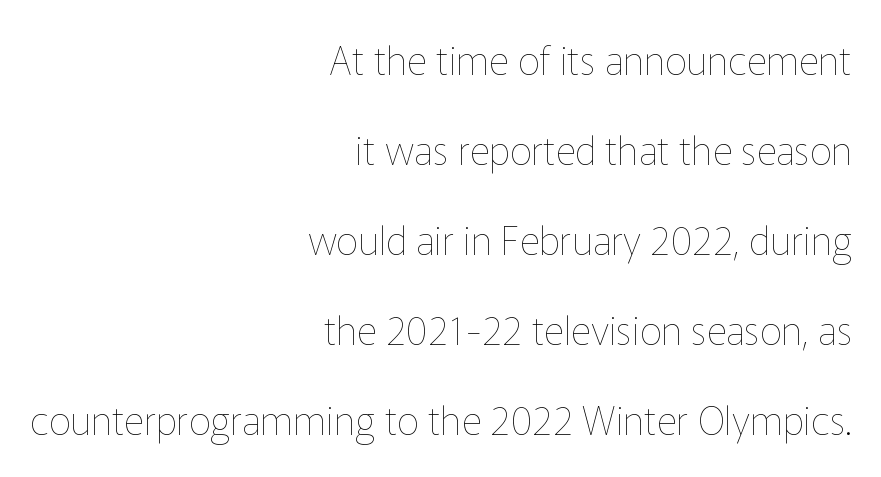
Q: Is the text bold? A: No.
Q: Is the text italic (slanted)? A: No, it is upright.
Q: Is the text underlined? A: No.
Q: How is the paragraph aligned? A: Right-aligned.
Q: Is the spacing between letters normal or unusually wide? A: Normal.
Q: Is the spacing between lines tight, normal or loose? A: Loose.
Q: Width (condensed, normal, or wide)? A: Normal.
Q: Stroke contrast? A: Low.
Q: x-height? A: Medium.
Q: Monospaced? A: No.
